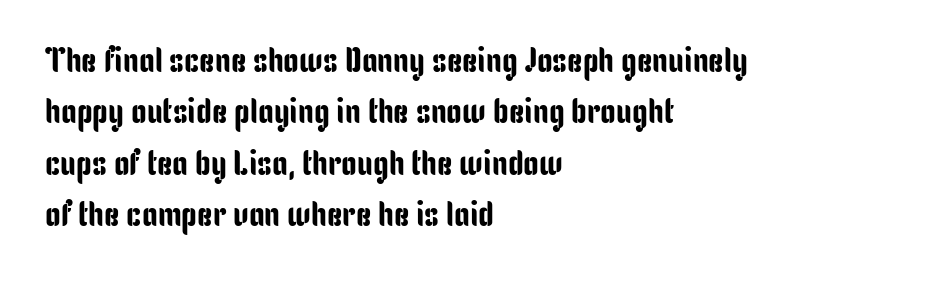
{"serif": "no", "italic": "no", "width": "condensed", "stroke_contrast": "low", "x_height": "medium", "monospaced": "no", "underline": "no", "align": "left", "line_spacing": "normal", "line_spacing_ratio": 1.47, "letter_spacing": "normal", "letter_spacing_em": 0.0, "glyph_px": 35}
